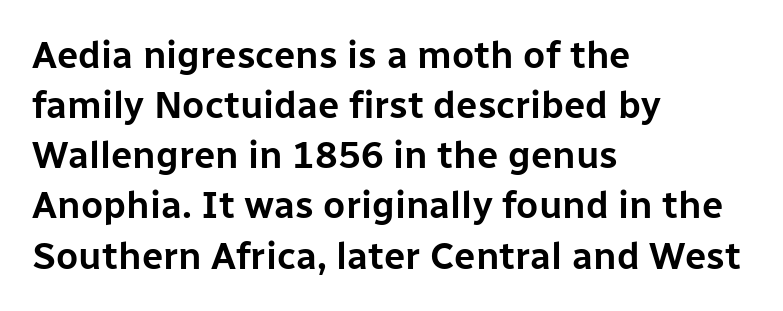
{"serif": "no", "italic": "no", "width": "normal", "stroke_contrast": "low", "x_height": "medium", "monospaced": "no", "underline": "no", "align": "left", "line_spacing": "normal", "line_spacing_ratio": 1.32, "letter_spacing": "normal", "letter_spacing_em": 0.0, "glyph_px": 38}
